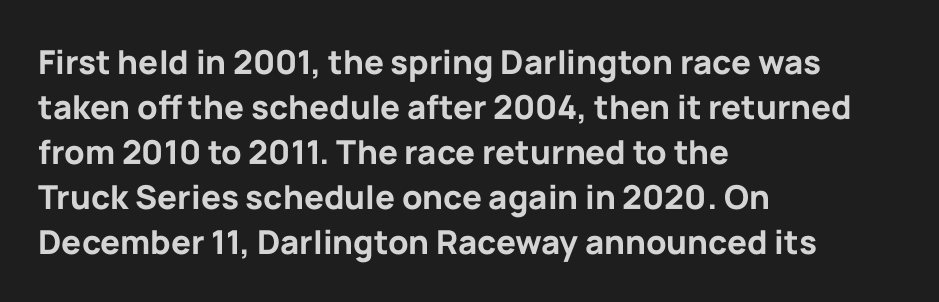
{"serif": "no", "italic": "no", "bold": "yes", "weight": "bold", "width": "normal", "stroke_contrast": "low", "x_height": "medium", "monospaced": "no", "underline": "no", "align": "left", "line_spacing": "normal", "line_spacing_ratio": 1.36, "letter_spacing": "normal", "letter_spacing_em": 0.0, "glyph_px": 33}
